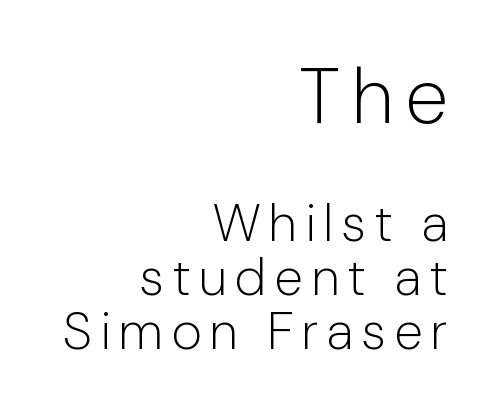
Note: no serifs on the glyphs. Nobody drew a line under any word here. Proportional: the letters do not fall into vertical columns. The letters stand upright; this is a roman face.
